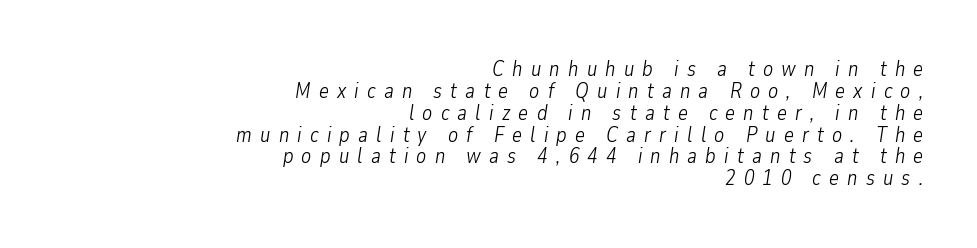
Emphasis-style slanted type is in use. Words appear elongated and porous because spacing is wide. These lines are set flush right with a ragged left edge. This block would grow much taller if given ordinary leading; it's compressed now.
